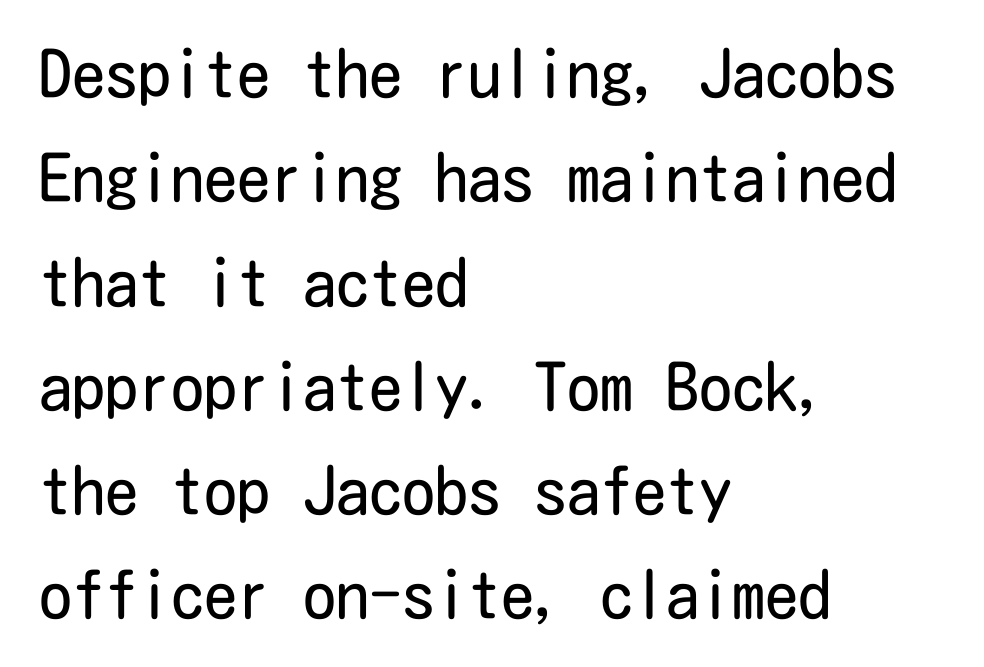
Q: Is the text bold? A: No.
Q: Is the text italic (slanted)? A: No, it is upright.
Q: Is the typeface a serif or a sans-serif typeface? A: Sans-serif.
Q: Is the text underlined? A: No.
Q: How is the paragraph aligned? A: Left-aligned.
Q: Is the spacing between letters normal or unusually wide? A: Normal.
Q: Is the spacing between lines tight, normal or loose? A: Normal.
Q: Width (condensed, normal, or wide)? A: Condensed.
Q: Stroke contrast? A: Low.
Q: x-height? A: Medium.
